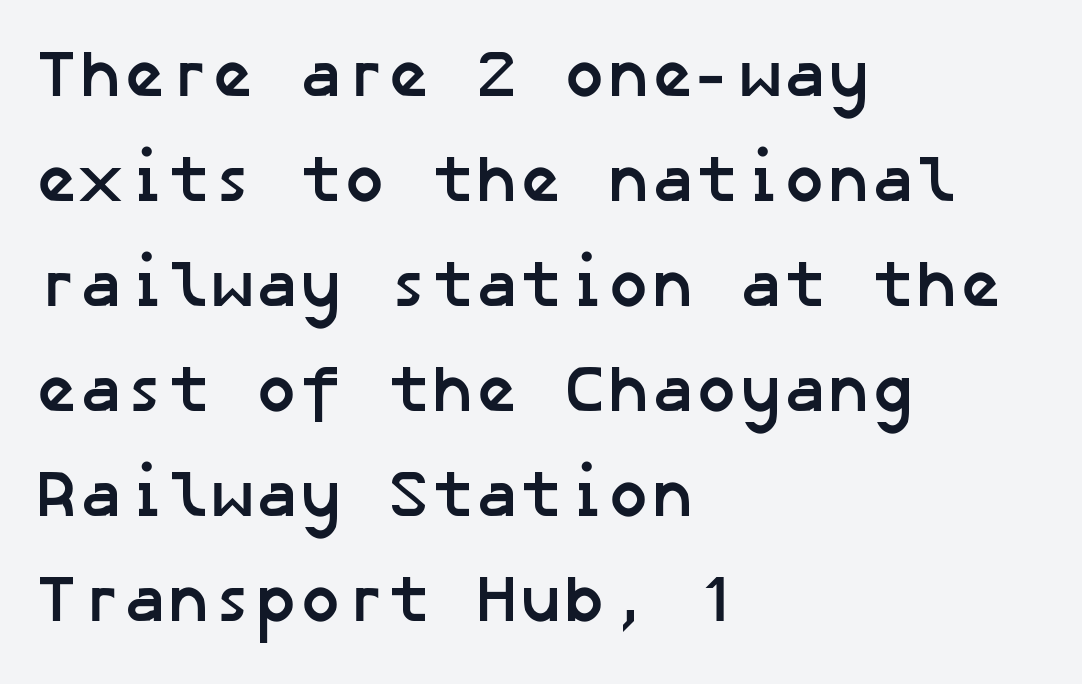
The image shows 66 px semibold sans-serif type; set left-aligned, normal line spacing (1.59x), normal letter spacing, not underlined; low stroke contrast and a medium x-height.
